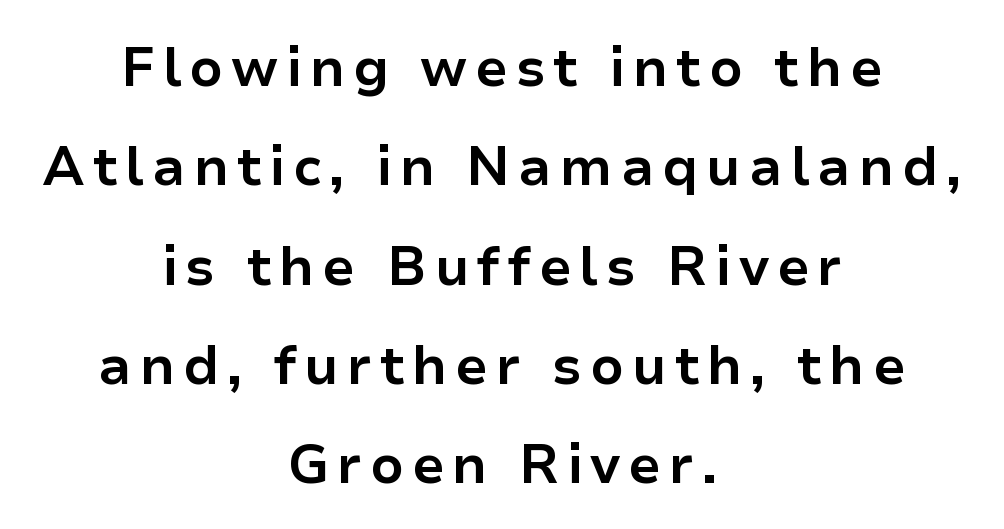
Each row of text sits above clean, open space. The specimen reads as upright at a glance. You'd pick this weight for a headline — it's a proper bold. The designer went with a sans here, leaving each stem footless. This rendering uses center alignment, leaving both contours irregular but symmetric.
